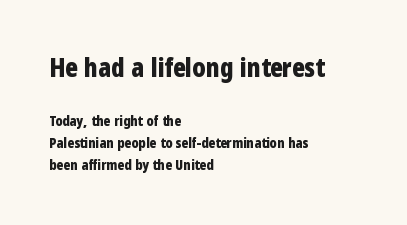
The image shows 26 px bold type, upright; set left-aligned, normal line spacing (1.58x), normal letter spacing, not underlined; the first (top) block is 1.86x larger.
